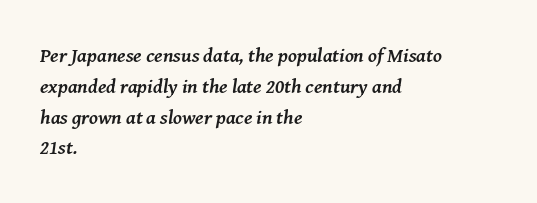
The image shows 20 px bold type, italic (leaning right); set left-aligned, normal line spacing (1.54x), normal letter spacing, not underlined.
